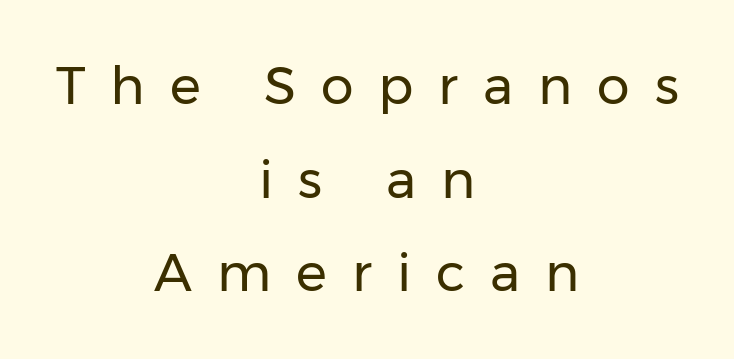
Q: Is the text bold? A: No.
Q: Is the text italic (slanted)? A: No, it is upright.
Q: Is the typeface a serif or a sans-serif typeface? A: Sans-serif.
Q: Is the text underlined? A: No.
Q: How is the paragraph aligned? A: Centered.
Q: Is the spacing between letters normal or unusually wide? A: Unusually wide.
Q: Width (condensed, normal, or wide)? A: Normal.
Q: Stroke contrast? A: Low.
Q: x-height? A: Medium.
Q: Monospaced? A: No.
